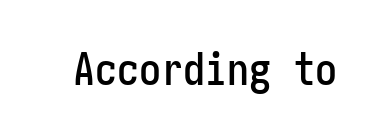
The image shows 44 px condensed sans-serif type, upright; set normal letter spacing, not underlined; low stroke contrast and a medium x-height.
